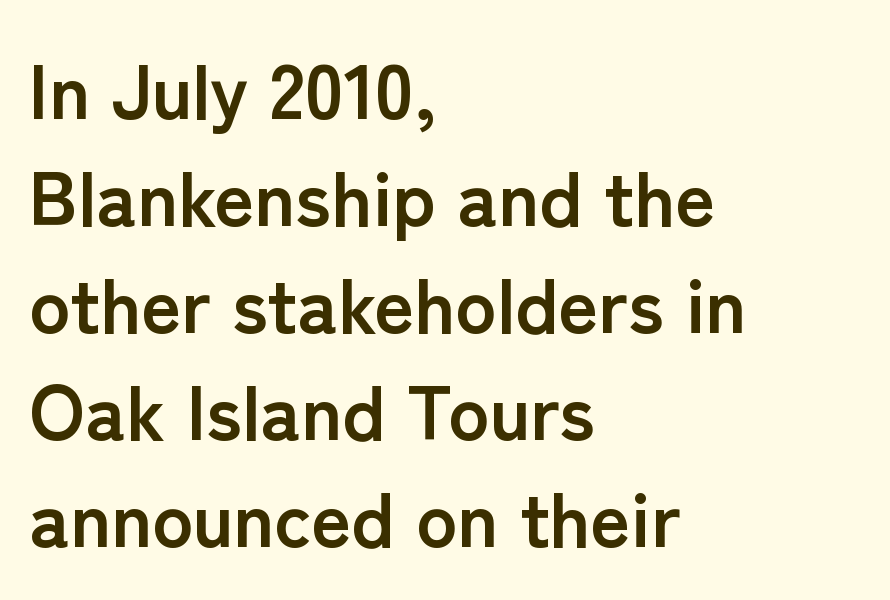
The image shows 77 px semibold sans-serif type, upright; set left-aligned, normal line spacing (1.39x), normal letter spacing, not underlined; low stroke contrast and a medium x-height.
